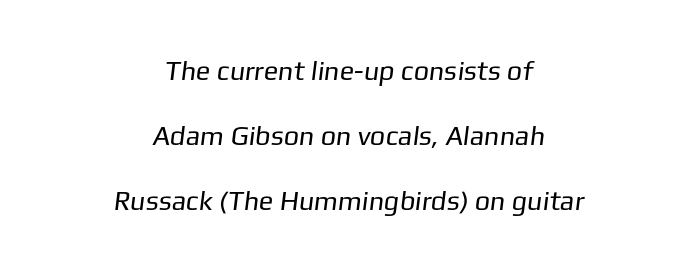
{"bold": "no", "underline": "no", "align": "center", "line_spacing": "loose", "line_spacing_ratio": 2.4, "letter_spacing": "normal", "letter_spacing_em": 0.0, "glyph_px": 27}
